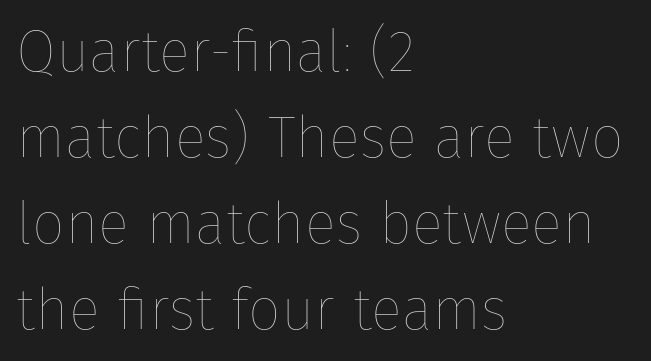
The image shows 58 px thin type, upright; set left-aligned, normal line spacing (1.48x), normal letter spacing, not underlined; low stroke contrast and a medium x-height.
